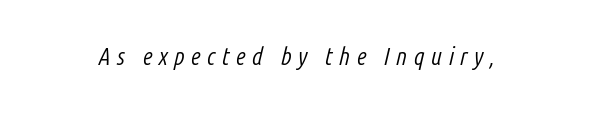
{"italic": "yes", "lean": "right", "slant_degrees": 14, "bold": "no", "underline": "no", "letter_spacing": "wide", "letter_spacing_em": 0.27, "glyph_px": 24}
